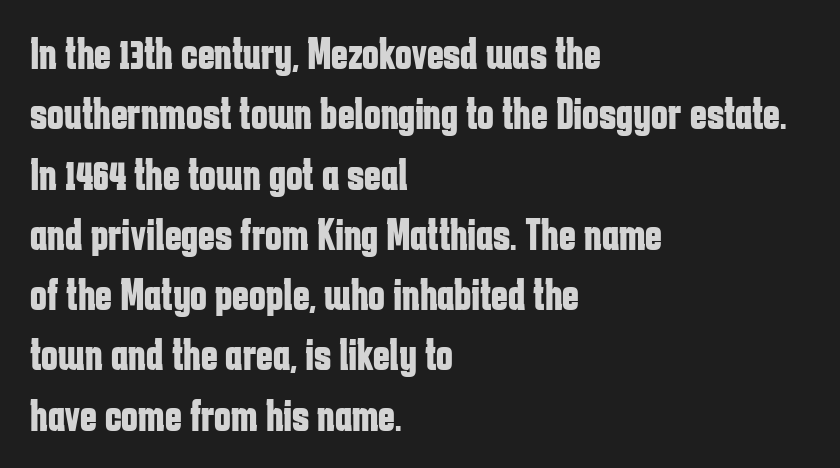
{"serif": "no", "italic": "no", "bold": "yes", "weight": "bold", "width": "condensed", "stroke_contrast": "low", "x_height": "medium", "monospaced": "no", "underline": "no", "align": "left", "line_spacing": "normal", "line_spacing_ratio": 1.34, "letter_spacing": "normal", "letter_spacing_em": 0.0, "glyph_px": 45}
